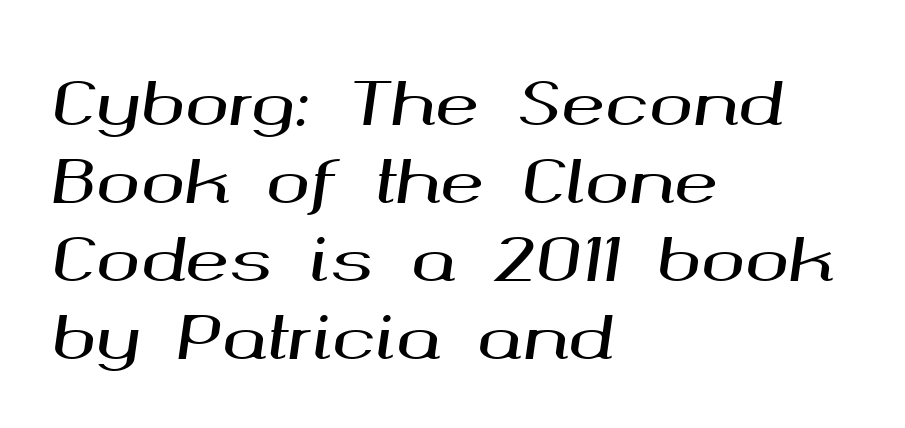
The image shows 59 px wide type, italic (leaning right); set left-aligned, normal line spacing (1.32x), normal letter spacing, not underlined; medium stroke contrast and a medium x-height.
